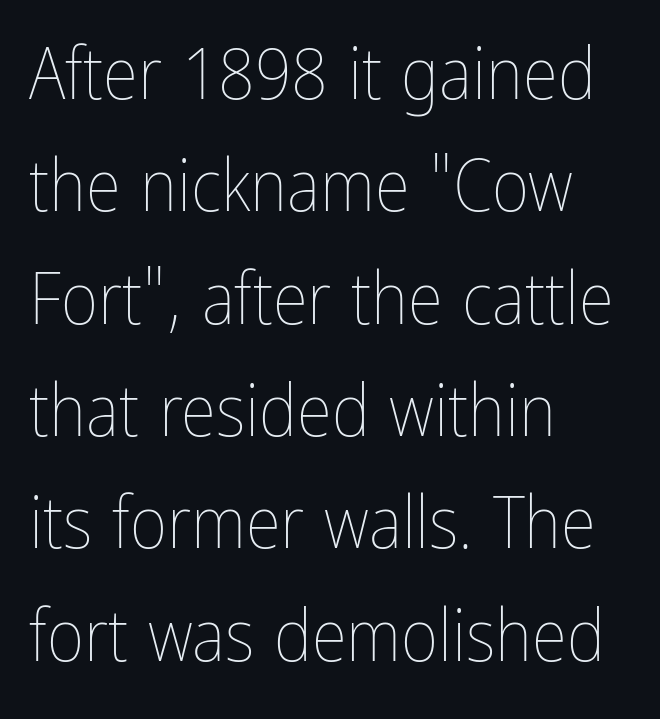
Looks like regular typesetting: each glyph gets only the width it needs. It's the straight-up-and-down kind of type. Compared with typical body copy, the letter spacing here is the same. The specimen omits any rule beneath the text block's lines. The font is comparable to plain body text, perhaps lighter. A student would call this left alignment; a typographer would say flush left, rag right.
